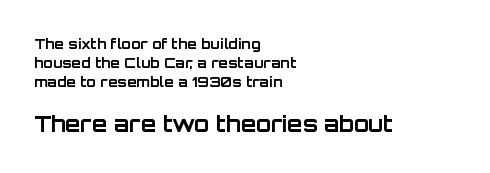
Q: Is the text bold? A: Yes.
Q: Is the text italic (slanted)? A: No, it is upright.
Q: Is the text underlined? A: No.
Q: How is the paragraph aligned? A: Left-aligned.
Q: Is the spacing between letters normal or unusually wide? A: Normal.
Q: Is the spacing between lines tight, normal or loose? A: Normal.
Q: Which block of text is set in a larger size, the first (top) or the second (bottom)? A: The second (bottom) one.
